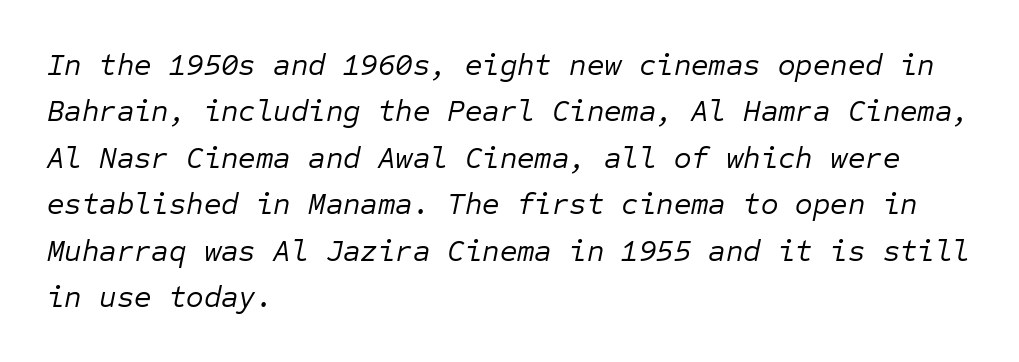
Q: Is the text bold? A: No.
Q: Is the text italic (slanted)? A: Yes, it leans right by about 12 degrees.
Q: Is the text underlined? A: No.
Q: How is the paragraph aligned? A: Left-aligned.
Q: Is the spacing between letters normal or unusually wide? A: Normal.
Q: Is the spacing between lines tight, normal or loose? A: Normal.
Q: Width (condensed, normal, or wide)? A: Normal.
Q: Stroke contrast? A: Low.
Q: x-height? A: Medium.
Q: Monospaced? A: Yes.
